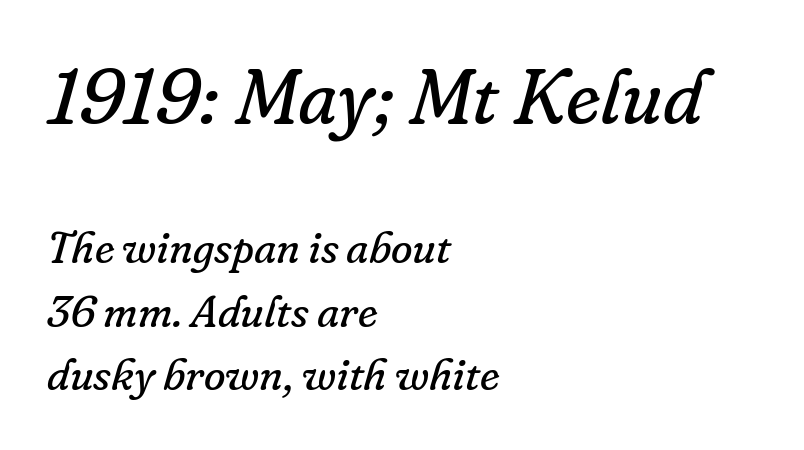
The image shows 77 px regular-weight serif type, italic (leaning right); set left-aligned, normal line spacing (1.44x), normal letter spacing, not underlined; the first (top) block is 1.75x larger; low stroke contrast and a small x-height.
